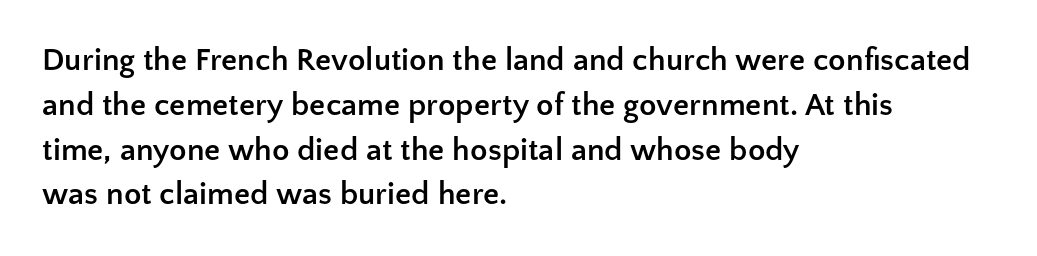
{"serif": "no", "italic": "no", "bold": "yes", "weight": "semibold", "width": "normal", "stroke_contrast": "low", "x_height": "medium", "monospaced": "no", "underline": "no", "align": "left", "line_spacing": "normal", "line_spacing_ratio": 1.4, "letter_spacing": "normal", "letter_spacing_em": 0.0, "glyph_px": 32}
